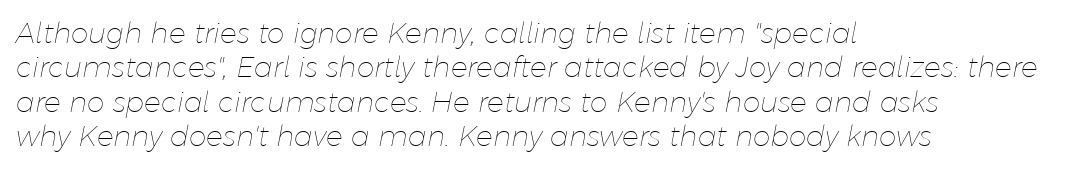
Q: Is the text bold? A: No.
Q: Is the text italic (slanted)? A: Yes, it leans right by about 11 degrees.
Q: Is the text underlined? A: No.
Q: How is the paragraph aligned? A: Left-aligned.
Q: Is the spacing between letters normal or unusually wide? A: Normal.
Q: Width (condensed, normal, or wide)? A: Normal.
Q: Stroke contrast? A: Low.
Q: x-height? A: Medium.
Q: Monospaced? A: No.
